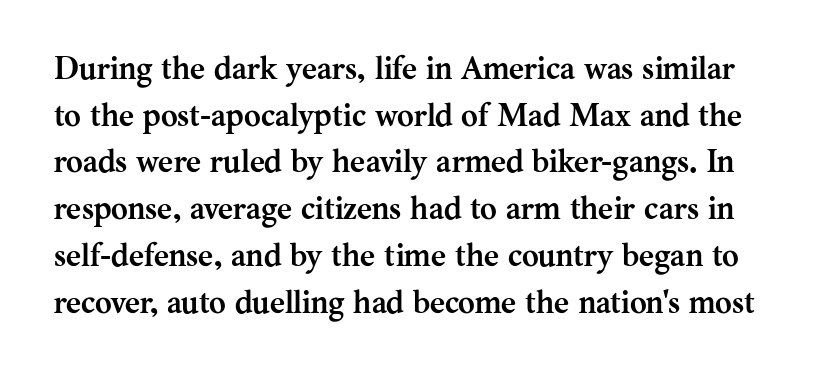
You could call the tracking neutral — neither tight nor loose. Looks like regular typesetting: each glyph gets only the width it needs. A typesetter would call this leading conventional body-copy spacing. Unlike a clean sans, this face finishes its strokes with serifs. Italic? Not at all — the glyphs are vertical.
